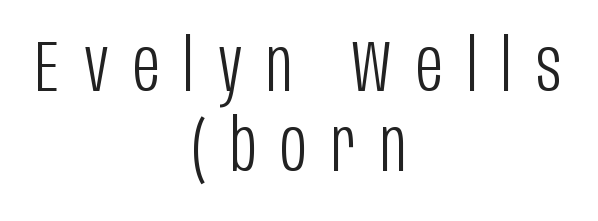
Is this a sans? Yes — the strokes have no serifs. No extra ink here — the face is not bold. Casual observation: everything's sitting right in the middle. The line texture is sparse and dotted thanks to wide tracking. Reading down the column, the eye jumps only a short way to each next line.
